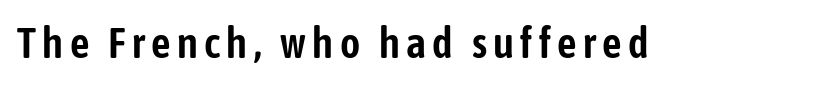
Q: Is the text italic (slanted)? A: No, it is upright.
Q: Is the typeface a serif or a sans-serif typeface? A: Sans-serif.
Q: Is the text underlined? A: No.
Q: Width (condensed, normal, or wide)? A: Condensed.
Q: Stroke contrast? A: Low.
Q: x-height? A: Medium.
Q: Monospaced? A: No.
